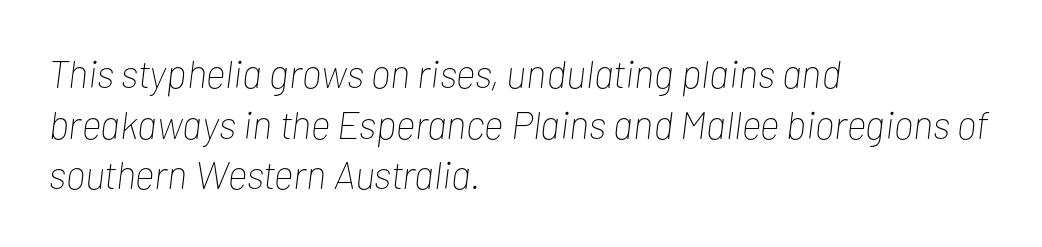
The image shows 39 px thin, condensed type, italic (leaning right); set left-aligned, normal line spacing (1.3x), normal letter spacing, not underlined; low stroke contrast and a medium x-height.
